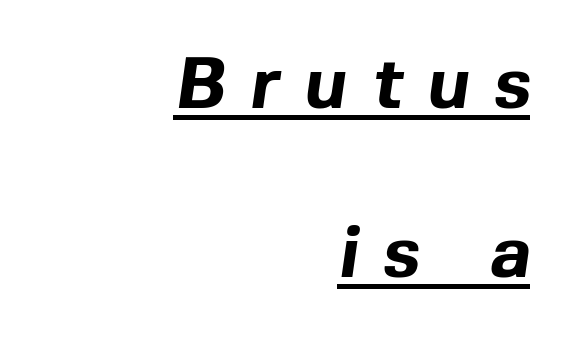
The image shows 73 px bold sans-serif type; set right-aligned, loose line spacing (2.31x), unusually wide letter spacing (+0.33 em), underlined; a medium x-height.
